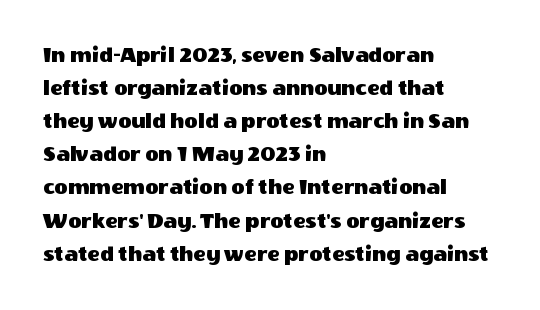
{"italic": "no", "underline": "no", "align": "left", "line_spacing": "normal", "line_spacing_ratio": 1.44, "letter_spacing": "normal", "letter_spacing_em": 0.0, "glyph_px": 23}
